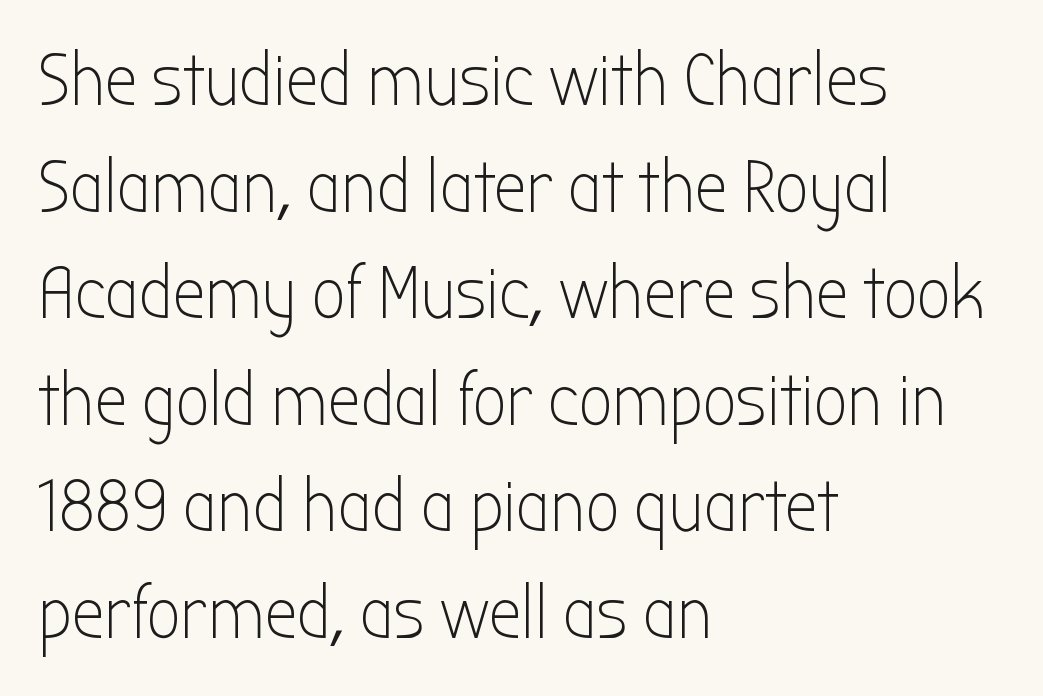
Q: Is the text bold? A: No.
Q: Is the text italic (slanted)? A: No, it is upright.
Q: Is the typeface a serif or a sans-serif typeface? A: Sans-serif.
Q: Is the text underlined? A: No.
Q: How is the paragraph aligned? A: Left-aligned.
Q: Is the spacing between letters normal or unusually wide? A: Normal.
Q: Is the spacing between lines tight, normal or loose? A: Normal.
Q: Width (condensed, normal, or wide)? A: Condensed.
Q: Stroke contrast? A: Low.
Q: x-height? A: Medium.
Q: Monospaced? A: No.
